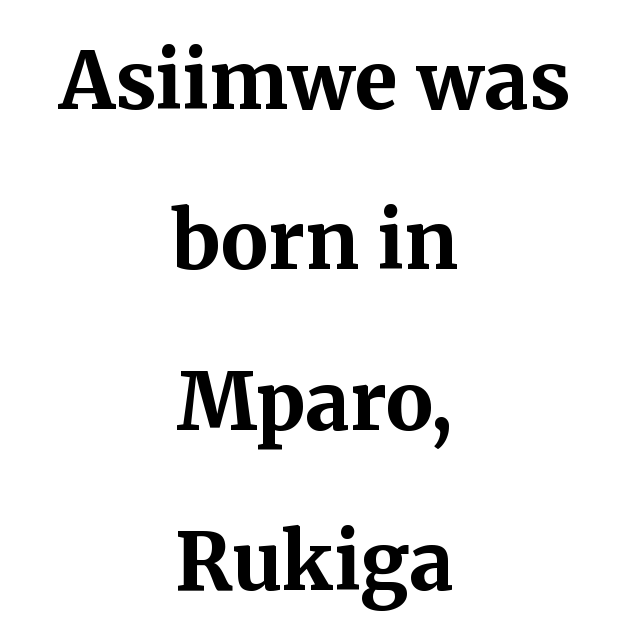
{"serif": "yes", "italic": "no", "bold": "yes", "weight": "bold", "width": "normal", "stroke_contrast": "medium", "x_height": "medium", "monospaced": "no", "underline": "no", "align": "center", "line_spacing": "loose", "line_spacing_ratio": 2.03, "letter_spacing": "normal", "letter_spacing_em": 0.0, "glyph_px": 79}
